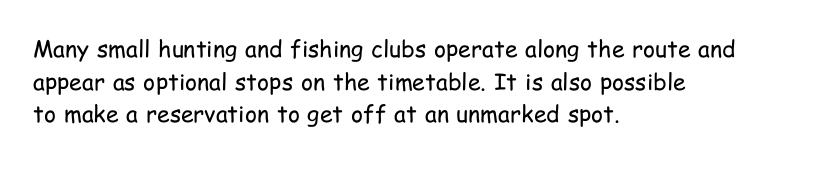
Characters follow at the spacing the type designer built in. The letterforms sit at book weight or below. Rendered with straight, roman letterforms. The rows are spaced the way most documents space them. The strip under each line holds only bare page.
